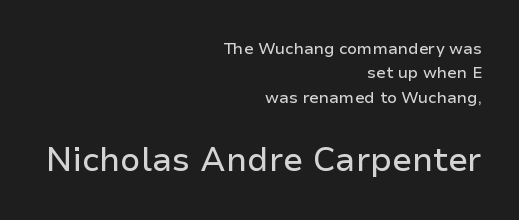
Reading down the column, the eye jumps a familiar distance to each next line. Top chunk: small. Bottom chunk: large. Tracking value appears to be zero — textbook default spacing. The letters advance in unequal steps, a hallmark of proportional type. This sample is right-justified, so line beginnings fall wherever the words allow. Type without underlining.
